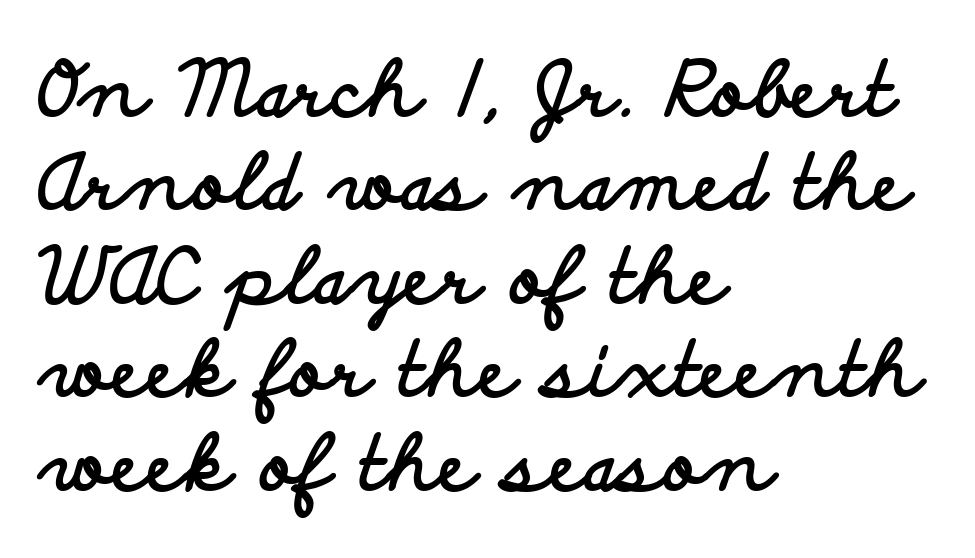
{"serif": "no", "bold": "yes", "weight": "bold", "width": "wide", "stroke_contrast": "low", "x_height": "small", "monospaced": "no", "underline": "no", "align": "left", "line_spacing_ratio": 1.23, "letter_spacing": "normal", "letter_spacing_em": 0.0, "glyph_px": 76}
